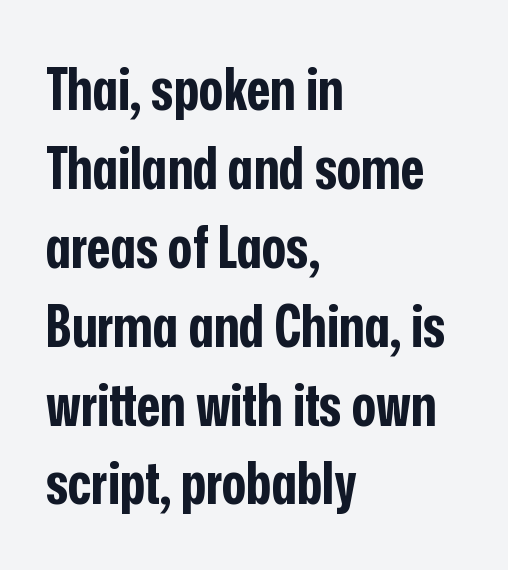
The letters sit at their default tracking, neither squeezed nor spread. These lines were composed using upright roman letters. Left-aligned paragraph, ragged on the right. Looks like regular typesetting: each glyph gets only the width it needs.
